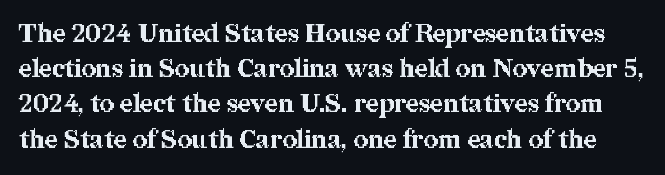
Q: Is the text bold? A: Yes.
Q: Is the text italic (slanted)? A: No, it is upright.
Q: Is the text underlined? A: No.
Q: Is the spacing between letters normal or unusually wide? A: Normal.
Q: Is the spacing between lines tight, normal or loose? A: Normal.
